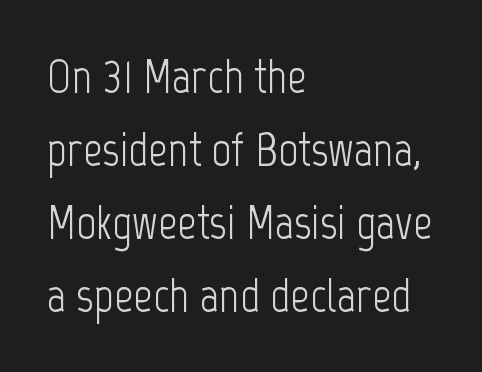
The image shows 48 px light, condensed sans-serif type, upright; set left-aligned, normal line spacing (1.52x), normal letter spacing, not underlined; low stroke contrast and a medium x-height.
